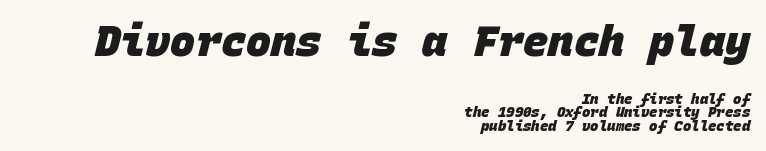
Does the type have serifs? No, each stem ends abruptly. Layout note: lines flush right. The composition opens big and finishes small. Words float on clear page, feet unadorned.
